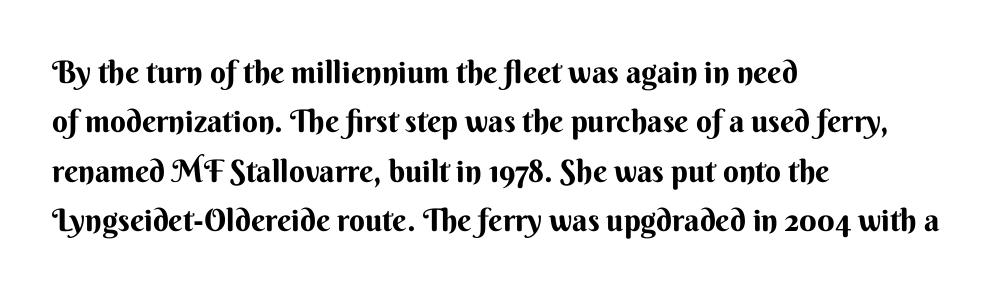
Q: Is the text italic (slanted)? A: No, it is upright.
Q: Is the typeface a serif or a sans-serif typeface? A: Sans-serif.
Q: Is the text underlined? A: No.
Q: How is the paragraph aligned? A: Left-aligned.
Q: Is the spacing between letters normal or unusually wide? A: Normal.
Q: Is the spacing between lines tight, normal or loose? A: Normal.
Q: Width (condensed, normal, or wide)? A: Normal.
Q: Stroke contrast? A: Medium.
Q: x-height? A: Small.
Q: Monospaced? A: No.
